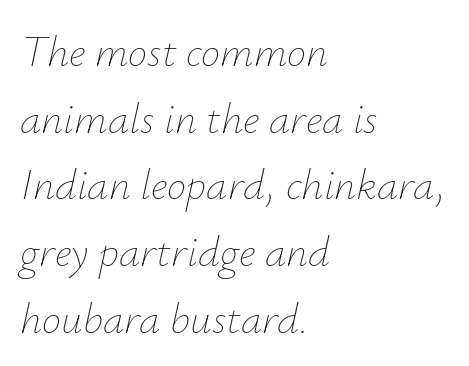
Is the block centered? No — it sits flush against the left margin. Clear beneath every line of the passage. Stems and bowls with no extra thickness — not bold. Quick note: interline space is typical. Looks like regular typesetting: each glyph gets only the width it needs.
